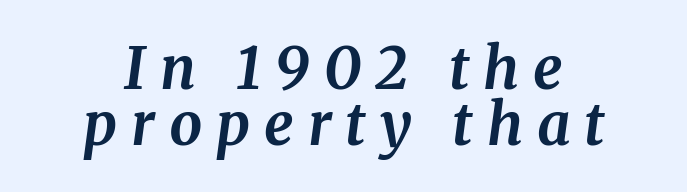
Q: Is the text bold? A: Yes.
Q: Is the text italic (slanted)? A: Yes, it leans right by about 8 degrees.
Q: Is the typeface a serif or a sans-serif typeface? A: Serif.
Q: Is the text underlined? A: No.
Q: How is the paragraph aligned? A: Centered.
Q: Is the spacing between letters normal or unusually wide? A: Unusually wide.
Q: Is the spacing between lines tight, normal or loose? A: Tight.
Q: Width (condensed, normal, or wide)? A: Normal.
Q: Stroke contrast? A: Medium.
Q: x-height? A: Medium.
Q: Monospaced? A: No.
